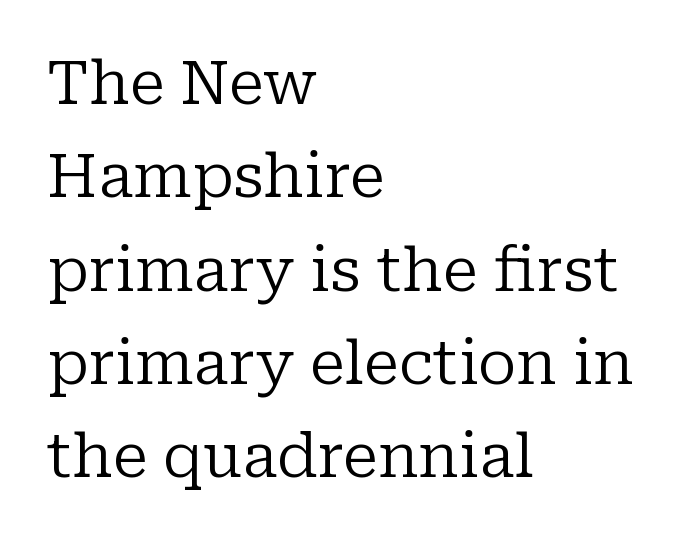
{"serif": "yes", "italic": "no", "bold": "no", "weight": "regular", "width": "normal", "stroke_contrast": "low", "x_height": "medium", "monospaced": "no", "underline": "no", "align": "left", "line_spacing": "normal", "line_spacing_ratio": 1.53, "letter_spacing": "normal", "letter_spacing_em": 0.0, "glyph_px": 61}
